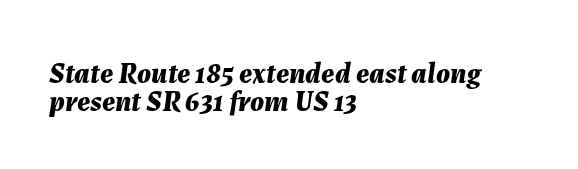
This rendering leaves character spacing at its baseline value. Underlining? Definitely not there. A student would call this left alignment; a typographer would say flush left, rag right. The passage shown is typed in a proportional face where columns would drift. Chunky letters — that's bold for sure.
